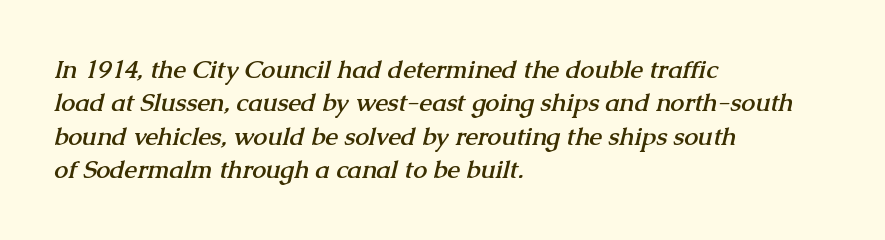
{"bold": "yes", "underline": "no", "align": "left", "line_spacing": "normal", "line_spacing_ratio": 1.34, "letter_spacing": "normal", "letter_spacing_em": 0.0, "glyph_px": 25}
